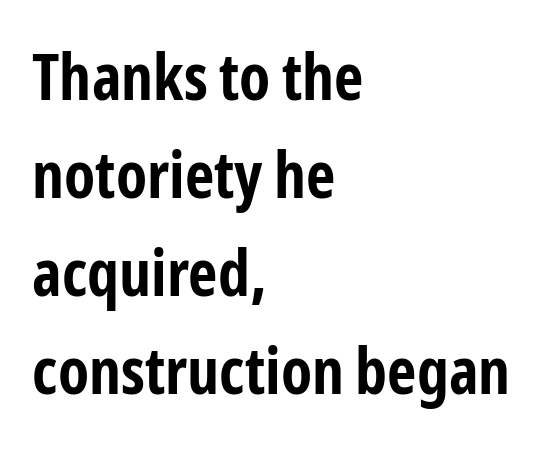
Q: Is the text bold? A: Yes.
Q: Is the text italic (slanted)? A: No, it is upright.
Q: Is the typeface a serif or a sans-serif typeface? A: Sans-serif.
Q: Is the text underlined? A: No.
Q: How is the paragraph aligned? A: Left-aligned.
Q: Is the spacing between letters normal or unusually wide? A: Normal.
Q: Is the spacing between lines tight, normal or loose? A: Normal.
Q: Width (condensed, normal, or wide)? A: Condensed.
Q: Stroke contrast? A: Low.
Q: x-height? A: Medium.
Q: Monospaced? A: No.
